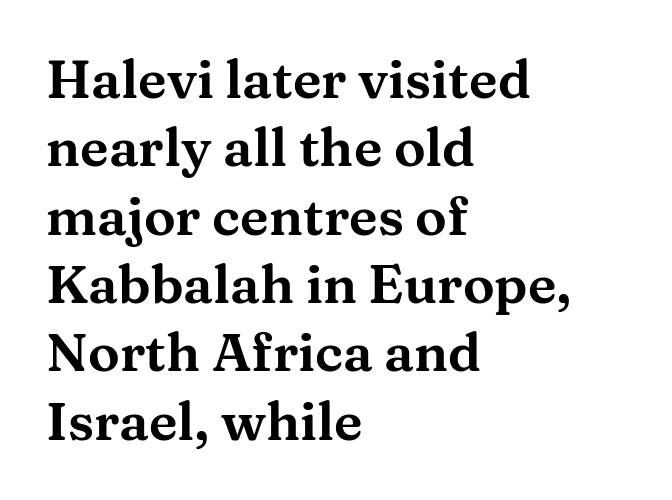
I'd call this a serif setting — the letters wear small feet. The text block is weighted toward the left margin, trailing off unevenly rightward. Anything drawn beneath the words? Only blank space. The rows are spaced the way most documents space them.
